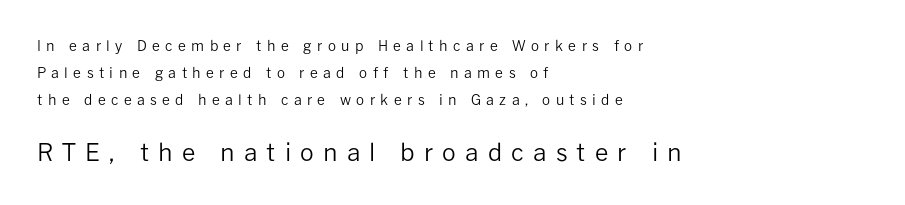
Typeset ragged right — the left edge is the straight one. The font is comparable to plain body text, perhaps lighter. A roman cut, with each character standing at attention. Students, observe: this is what heavily led, spacious text looks like. Check the space under the baseline: it is left empty.
